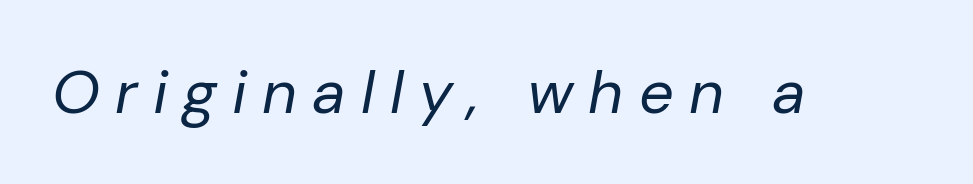
These lines have a slow, spaced-out rhythm from letter to letter. Nobody drew a line under any word here. The rendering uses natural spacing where letterforms have individual widths. The letterforms sit at book weight or below.
